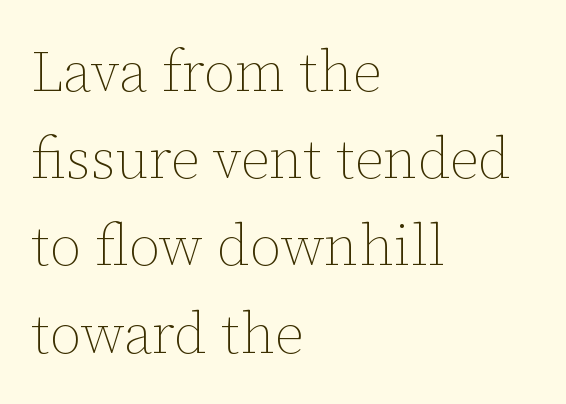
Q: Is the text bold? A: No.
Q: Is the text italic (slanted)? A: No, it is upright.
Q: Is the text underlined? A: No.
Q: How is the paragraph aligned? A: Left-aligned.
Q: Is the spacing between letters normal or unusually wide? A: Normal.
Q: Is the spacing between lines tight, normal or loose? A: Normal.
Q: Width (condensed, normal, or wide)? A: Normal.
Q: Stroke contrast? A: Low.
Q: x-height? A: Medium.
Q: Monospaced? A: No.
